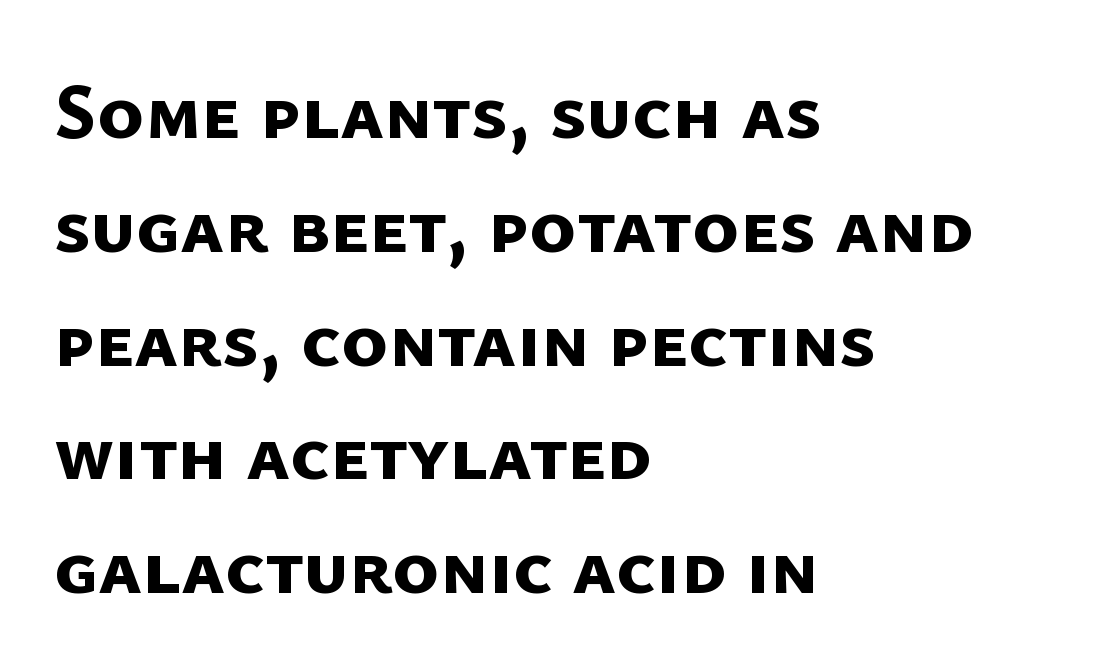
The image shows 79 px bold sans-serif type; set left-aligned, normal line spacing (1.44x), normal letter spacing, not underlined; low stroke contrast and a medium x-height.
